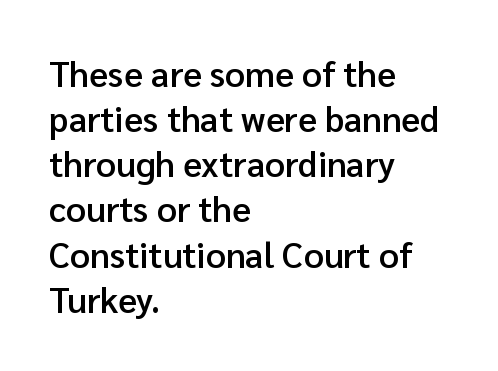
Q: Is the text bold? A: Semi-bold.
Q: Is the text italic (slanted)? A: No, it is upright.
Q: Is the typeface a serif or a sans-serif typeface? A: Sans-serif.
Q: Is the text underlined? A: No.
Q: How is the paragraph aligned? A: Left-aligned.
Q: Is the spacing between letters normal or unusually wide? A: Normal.
Q: Is the spacing between lines tight, normal or loose? A: Normal.
Q: Width (condensed, normal, or wide)? A: Normal.
Q: Stroke contrast? A: Low.
Q: x-height? A: Medium.
Q: Monospaced? A: No.
